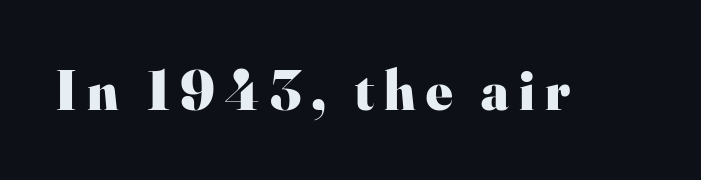
The image shows 56 px heavy serif type, upright; set not underlined; high stroke contrast and a small x-height.
